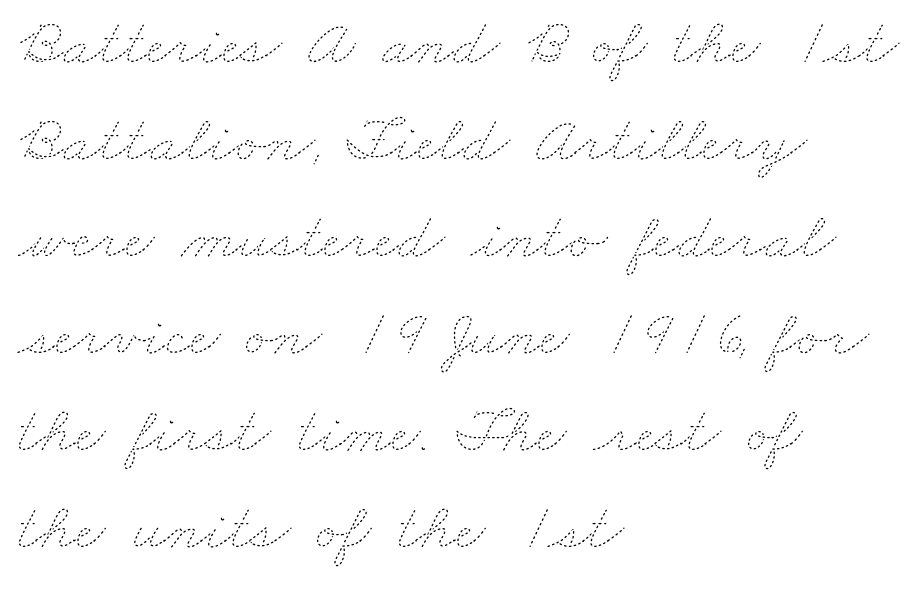
{"bold": "no", "weight": "thin", "width": "wide", "stroke_contrast": "low", "x_height": "small", "monospaced": "no", "underline": "no", "align": "left", "line_spacing": "normal", "line_spacing_ratio": 1.47, "letter_spacing": "normal", "letter_spacing_em": 0.0, "glyph_px": 66}
